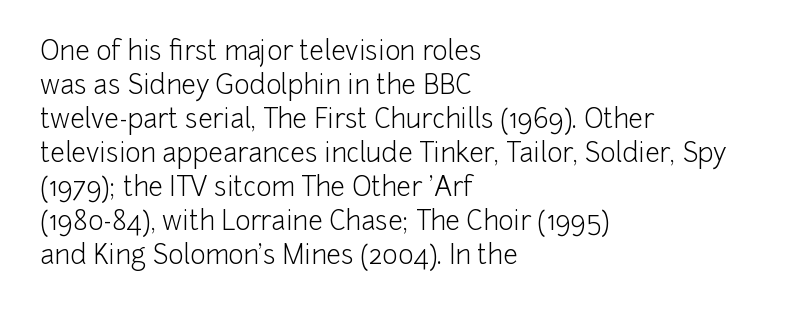
Descenders are the only things crossing below the line. All the whitespace from short lines collects on the right. Characters remain perfectly vertical along every line. The letters sit at their default tracking, neither squeezed nor spread.
